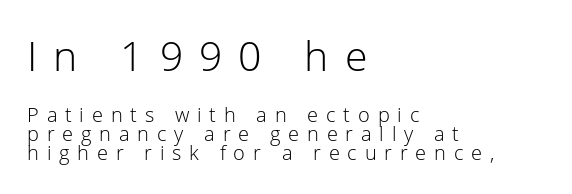
The image shows 41 px light sans-serif type, upright; set left-aligned, tight line spacing (0.97x), unusually wide letter spacing (+0.39 em), not underlined; the first (top) block is 2.05x larger; low stroke contrast and a medium x-height.
